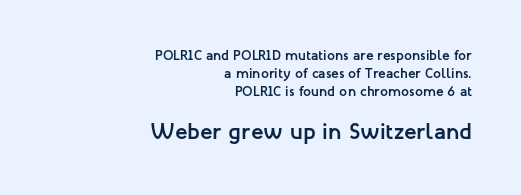
There is no visible air inserted between adjacent glyphs. Larger block? The one below; the one above is distinctly smaller. Summary of weight: heavy, a full bold. A flush-right, rag-left setting is used for this passage.
